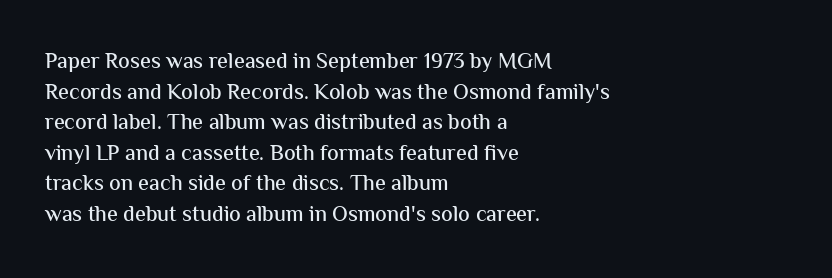
The image shows 22 px text type, upright; set left-aligned, normal line spacing (1.39x), normal letter spacing, not underlined.
